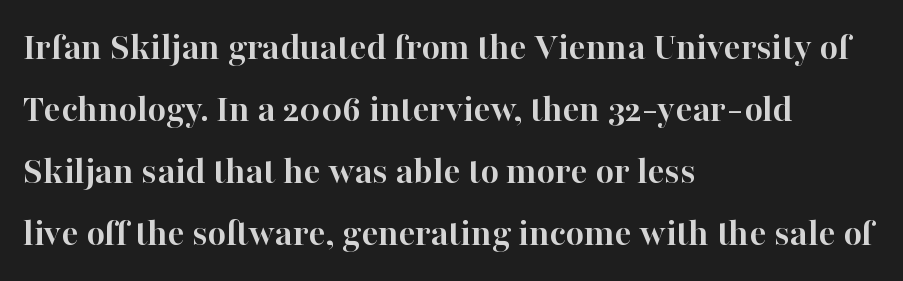
Q: Is the text bold? A: Yes.
Q: Is the text italic (slanted)? A: No, it is upright.
Q: Is the typeface a serif or a sans-serif typeface? A: Serif.
Q: Is the text underlined? A: No.
Q: How is the paragraph aligned? A: Left-aligned.
Q: Is the spacing between letters normal or unusually wide? A: Normal.
Q: Is the spacing between lines tight, normal or loose? A: Normal.
Q: Width (condensed, normal, or wide)? A: Normal.
Q: Stroke contrast? A: High.
Q: x-height? A: Medium.
Q: Monospaced? A: No.
